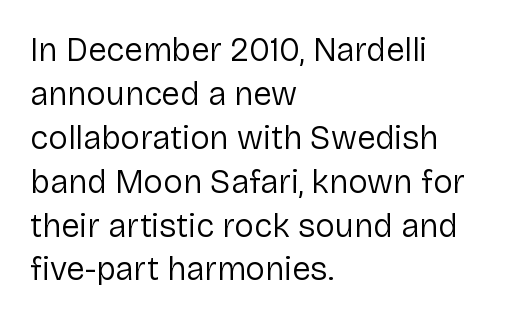
The letters carry no serifs — their stems end cleanly without finishing strokes. The paragraph has a hard left edge and a soft right edge. Is this a fixed-width face? No — the glyphs have proportional, varying widths. Notice how descenders clear the ascenders below comfortably — that's standard leading. The cut favours lightness, reaching ordinary text weight at its darkest. The type is set solid horizontally, with unmodified tracking.
